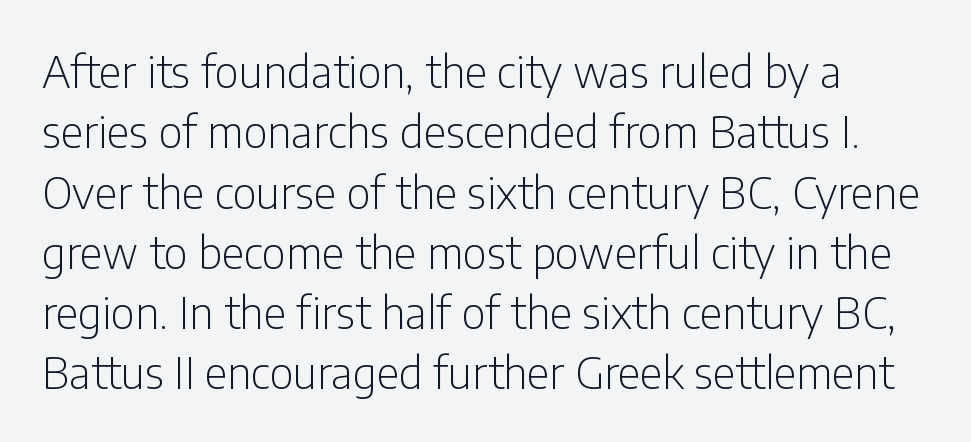
{"serif": "no", "italic": "no", "bold": "no", "weight": "light", "width": "condensed", "stroke_contrast": "low", "x_height": "medium", "monospaced": "no", "underline": "no", "line_spacing": "normal", "line_spacing_ratio": 1.37, "letter_spacing": "normal", "letter_spacing_em": 0.0, "glyph_px": 44}
